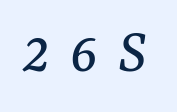
Q: Is the text bold? A: No.
Q: Is the text italic (slanted)? A: Yes, it leans right by about 7 degrees.
Q: Is the typeface a serif or a sans-serif typeface? A: Serif.
Q: Is the text underlined? A: No.
Q: Is the spacing between letters normal or unusually wide? A: Unusually wide.
Q: Width (condensed, normal, or wide)? A: Normal.
Q: Stroke contrast? A: Medium.
Q: x-height? A: Medium.
Q: Monospaced? A: No.
